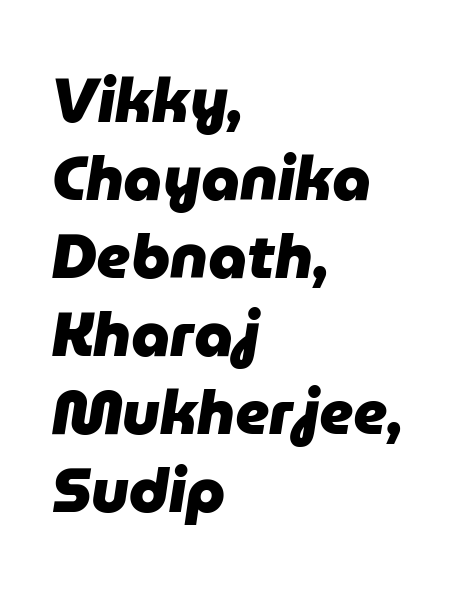
The image shows 61 px heavy type, italic (leaning right); set left-aligned, normal line spacing (1.28x), normal letter spacing, not underlined; low stroke contrast and a medium x-height.
